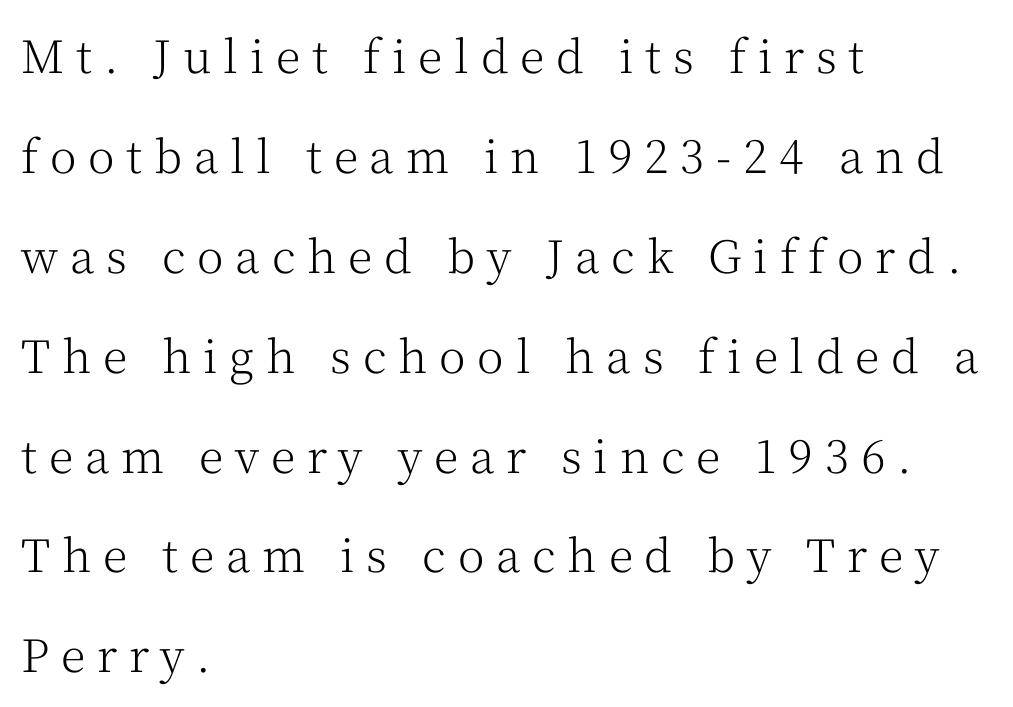
{"serif": "yes", "italic": "no", "bold": "no", "weight": "light", "width": "normal", "stroke_contrast": "medium", "x_height": "medium", "monospaced": "no", "underline": "no", "align": "left", "line_spacing": "loose", "line_spacing_ratio": 2.22, "letter_spacing": "wide", "letter_spacing_em": 0.26, "glyph_px": 45}
